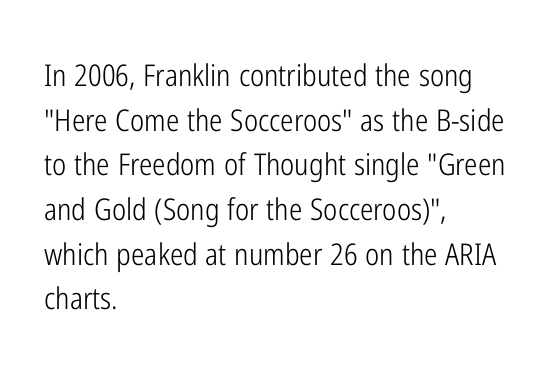
How would I describe the line gaps? Plain and ordinary. Line starts are locked; line ends wander. Counters stay open thanks to moderate or lighter strokes. The tracking reads as untouched default to a designer's eye. The letters advance in unequal steps, a hallmark of proportional type. Unlike italic type, these characters show no tilt at all.
